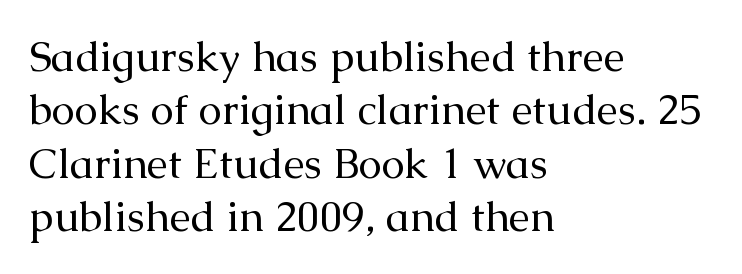
The image shows 42 px regular-weight serif type, upright; set left-aligned, normal line spacing (1.27x), normal letter spacing, not underlined; medium stroke contrast and a medium x-height.
